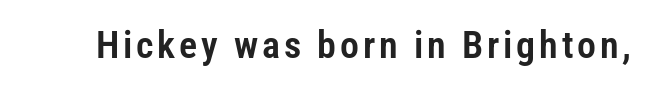
Each letter keeps its own natural width here, so spacing adapts to shape. Has an underline been added? It has not. This rendering employs a face without finishing strokes, i.e., a sans-serif. Every stem runs plumb, perpendicular to the baseline.
